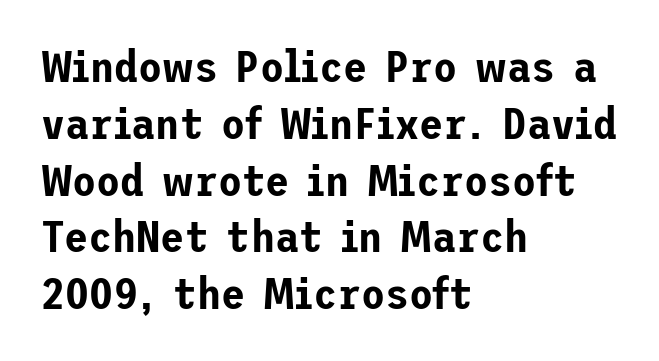
The image shows 44 px sans-serif type, upright; set left-aligned, normal line spacing (1.29x), normal letter spacing, not underlined; low stroke contrast and a medium x-height.
